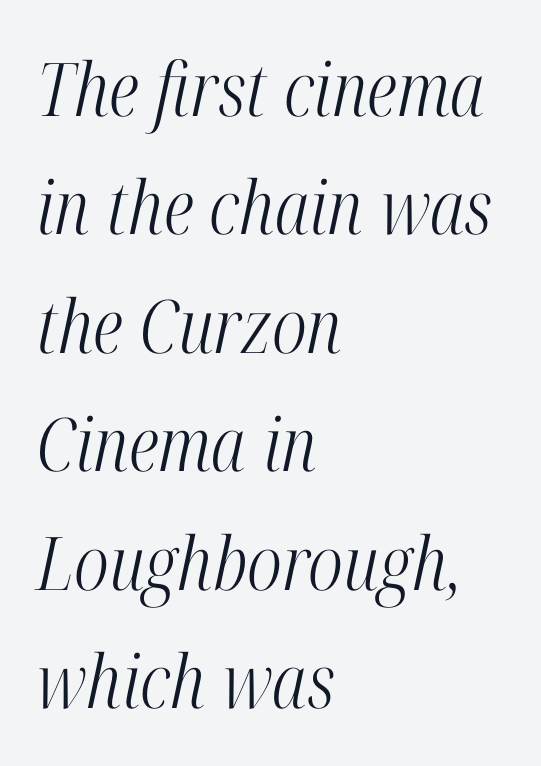
A bare baseline throughout the passage. The block of text has a typical density, with ordinary space between rows. Characters follow at the spacing the type designer built in. Casual observation: everything's shoved over to the left. The font family rendered here belongs to the serif group.
